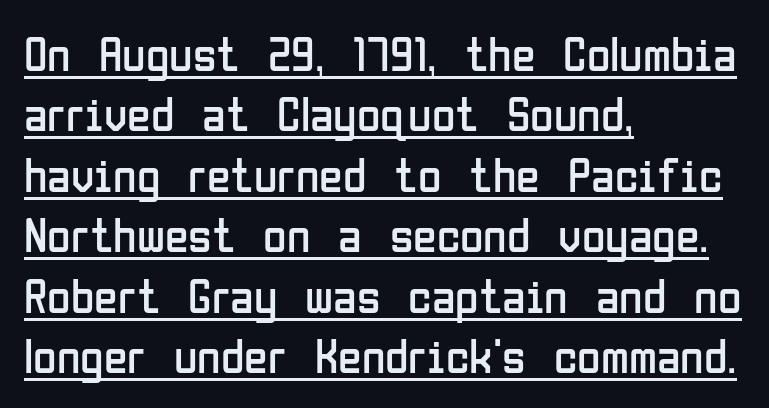
{"serif": "no", "italic": "no", "bold": "no", "weight": "regular", "width": "condensed", "stroke_contrast": "low", "x_height": "medium", "monospaced": "no", "underline": "yes", "align": "left", "line_spacing": "normal", "line_spacing_ratio": 1.26, "letter_spacing": "normal", "letter_spacing_em": 0.0, "glyph_px": 48}
